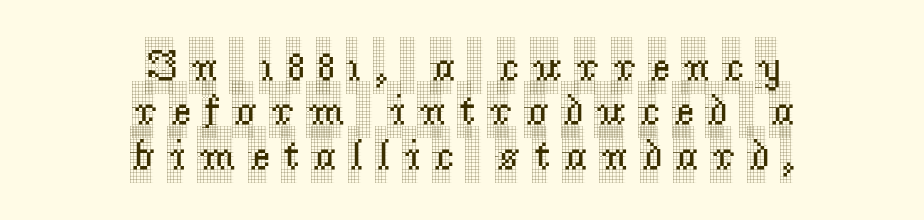
The image shows 44 px condensed serif type, upright; set centered, tight line spacing (1.01x), unusually wide letter spacing (+0.3 em), not underlined; a large x-height.
